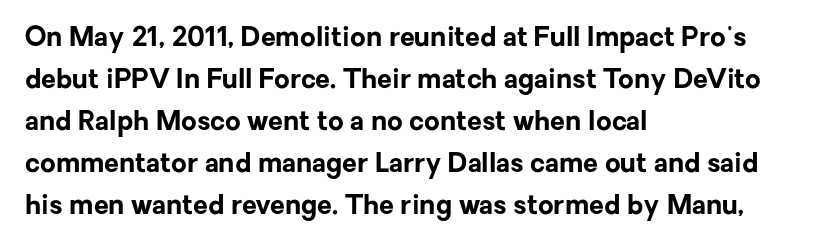
Q: Is the text bold? A: Yes.
Q: Is the text italic (slanted)? A: No, it is upright.
Q: Is the text underlined? A: No.
Q: How is the paragraph aligned? A: Left-aligned.
Q: Is the spacing between letters normal or unusually wide? A: Normal.
Q: Is the spacing between lines tight, normal or loose? A: Normal.
